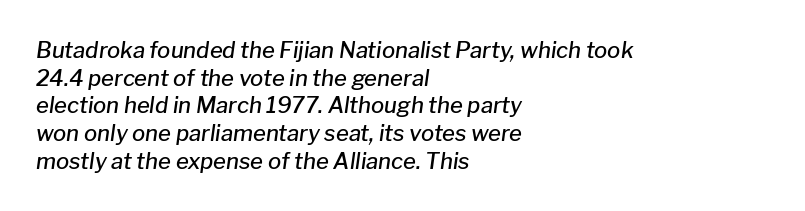
{"italic": "yes", "lean": "right", "slant_degrees": 8, "bold": "semi", "underline": "no", "align": "left", "line_spacing": "normal", "line_spacing_ratio": 1.26, "letter_spacing": "normal", "letter_spacing_em": 0.0, "glyph_px": 22}
